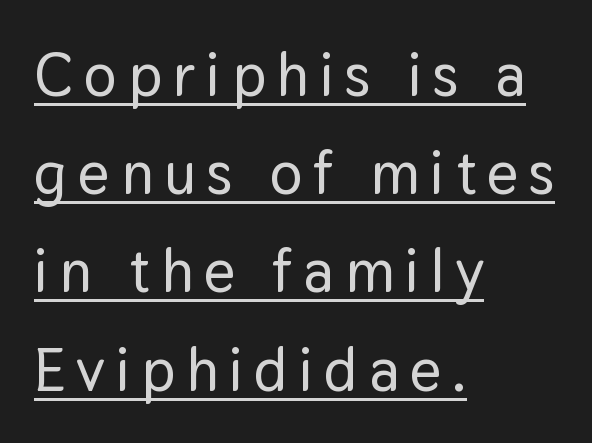
{"serif": "no", "italic": "no", "width": "normal", "stroke_contrast": "low", "x_height": "medium", "monospaced": "no", "underline": "yes", "align": "left", "line_spacing": "normal", "line_spacing_ratio": 1.61, "glyph_px": 61}
